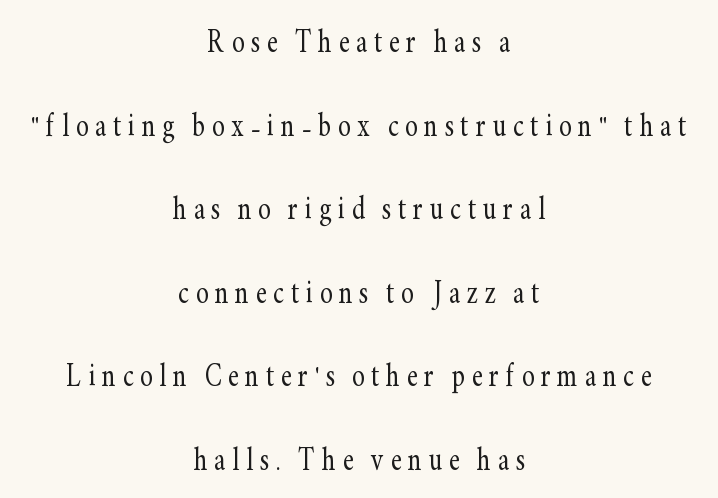
The image shows 38 px light, condensed serif type, upright; set centered, loose line spacing (2.2x), not underlined; low stroke contrast and a small x-height.
